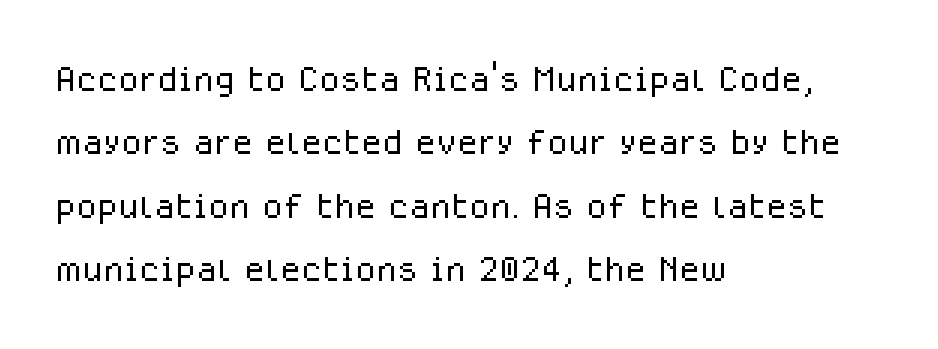
The image shows 48 px light sans-serif type, upright; set left-aligned, normal line spacing (1.32x), normal letter spacing, not underlined; low stroke contrast and a medium x-height.
